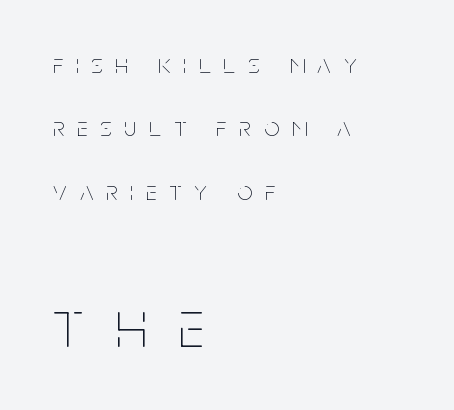
{"italic": "no", "bold": "no", "weight": "thin", "width": "condensed", "stroke_contrast": "low", "x_height": "large", "monospaced": "no", "underline": "no", "align": "left", "line_spacing": "loose", "line_spacing_ratio": 2.35, "letter_spacing": "wide", "letter_spacing_em": 0.48, "larger_block": "second", "size_ratio": 2.48, "glyph_px": 67}
